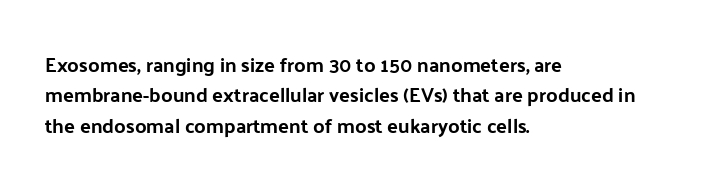
The image shows 20 px text type, upright; set left-aligned, normal line spacing (1.52x), normal letter spacing, not underlined.
